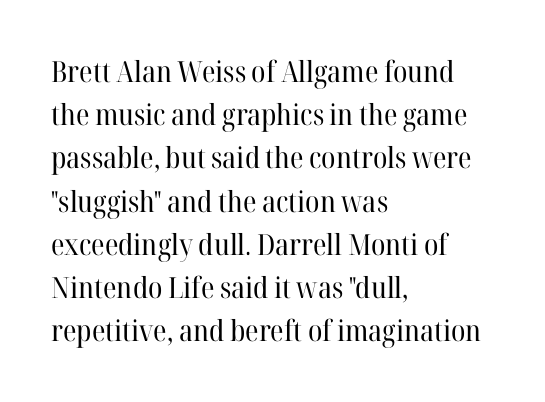
The image shows 29 px regular-weight serif type, upright; set left-aligned, normal line spacing (1.49x), normal letter spacing, not underlined; high stroke contrast and a medium x-height.
